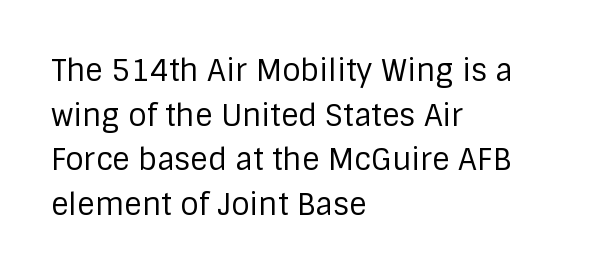
The image shows 30 px regular-weight sans-serif type, upright; set left-aligned, normal line spacing (1.49x), normal letter spacing, not underlined; low stroke contrast and a large x-height.
